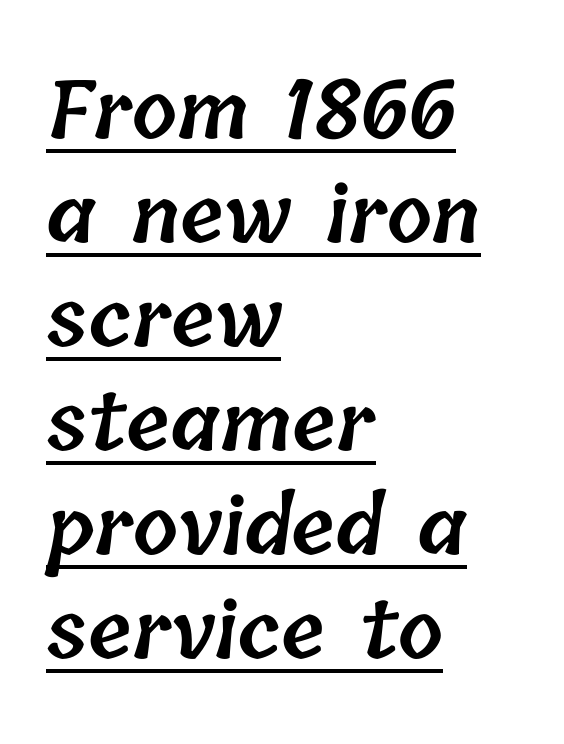
The image shows 80 px semibold type; set left-aligned, normal line spacing (1.3x), normal letter spacing, underlined; low stroke contrast and a medium x-height.
